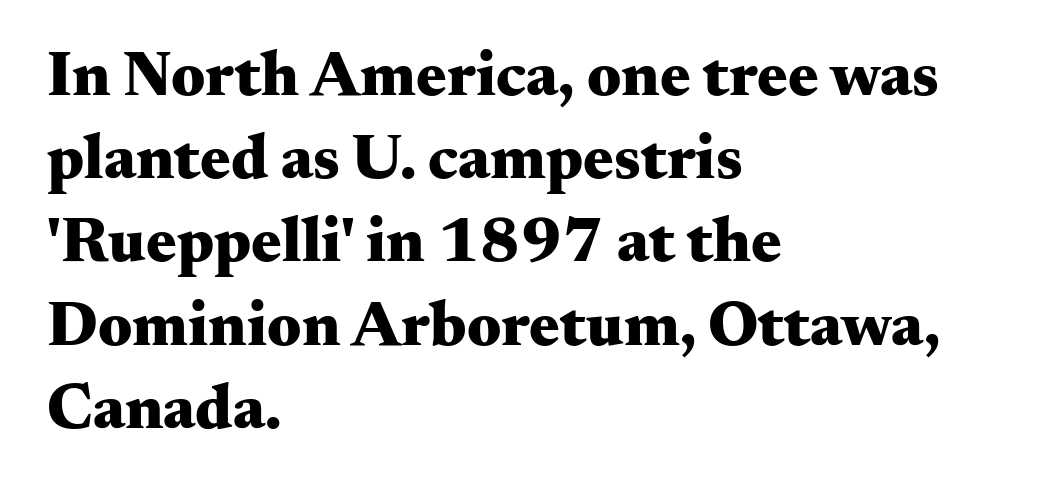
Q: Is the text bold? A: Yes.
Q: Is the text italic (slanted)? A: No, it is upright.
Q: Is the typeface a serif or a sans-serif typeface? A: Serif.
Q: Is the text underlined? A: No.
Q: How is the paragraph aligned? A: Left-aligned.
Q: Is the spacing between letters normal or unusually wide? A: Normal.
Q: Is the spacing between lines tight, normal or loose? A: Normal.
Q: Width (condensed, normal, or wide)? A: Wide.
Q: Stroke contrast? A: Medium.
Q: x-height? A: Small.
Q: Monospaced? A: No.
